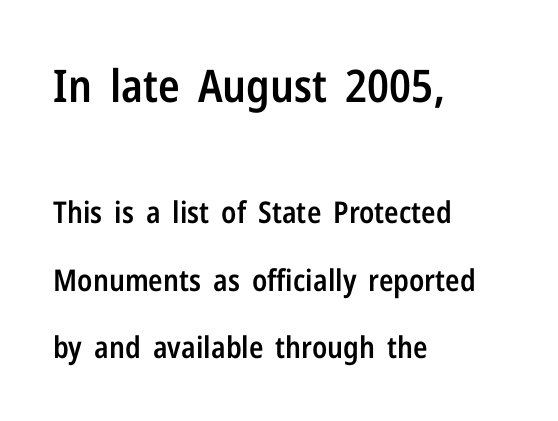
Q: Is the text bold? A: Semi-bold.
Q: Is the text italic (slanted)? A: No, it is upright.
Q: Is the typeface a serif or a sans-serif typeface? A: Sans-serif.
Q: Is the text underlined? A: No.
Q: How is the paragraph aligned? A: Left-aligned.
Q: Is the spacing between letters normal or unusually wide? A: Normal.
Q: Is the spacing between lines tight, normal or loose? A: Loose.
Q: Which block of text is set in a larger size, the first (top) or the second (bottom)? A: The first (top) one.
Q: Width (condensed, normal, or wide)? A: Condensed.
Q: Stroke contrast? A: Low.
Q: x-height? A: Medium.
Q: Monospaced? A: No.
